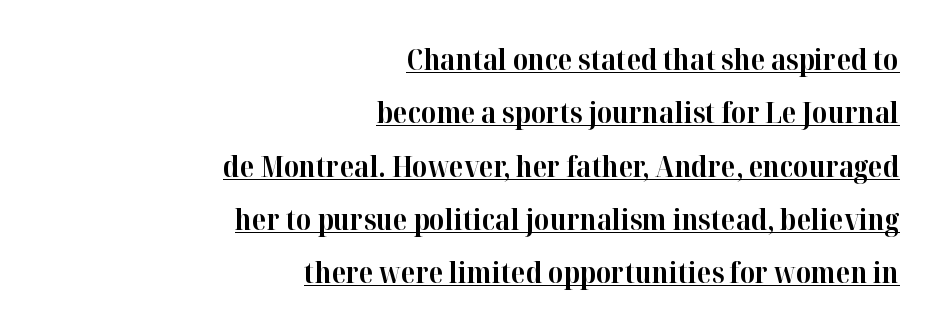
{"serif": "yes", "italic": "no", "bold": "yes", "weight": "bold", "width": "normal", "stroke_contrast": "high", "x_height": "medium", "monospaced": "no", "underline": "yes", "align": "right", "line_spacing_ratio": 1.84, "letter_spacing": "normal", "letter_spacing_em": 0.0, "glyph_px": 29}
